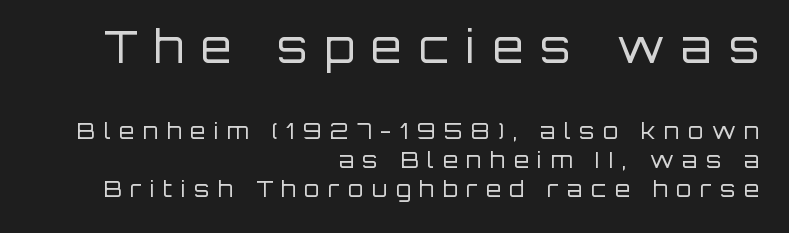
Quick note: not italic, upright. Honestly, the letter spacing is so wide it's the main thing you notice. In terms of leading, this rendering sits right in the middle. The letters in the upper block stand taller than those in the block below. Horizontal alignment here is rightward, an uncommon choice for prose.
